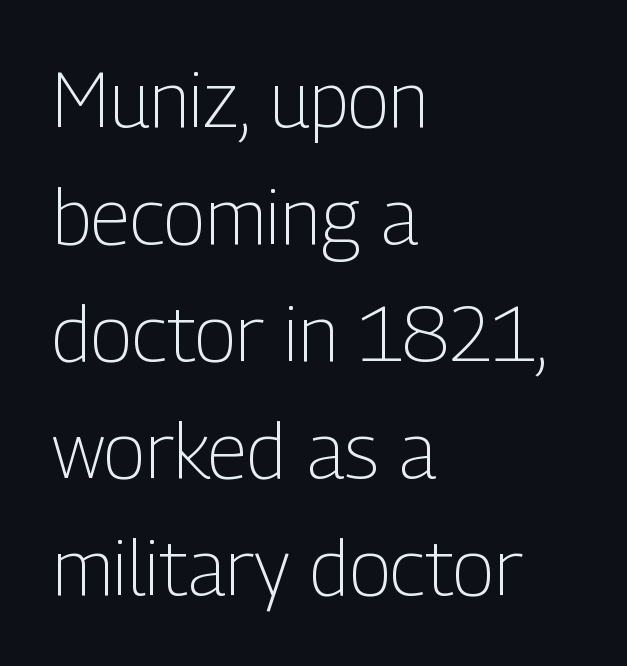
The image shows 77 px light, condensed sans-serif type, upright; set left-aligned, normal line spacing (1.52x), normal letter spacing, not underlined; low stroke contrast and a medium x-height.
